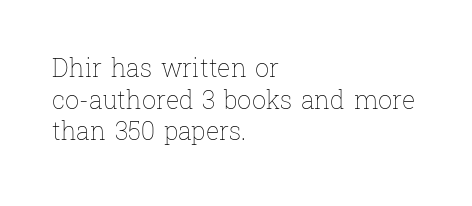
The characters are drawn with everyday or finer stroke widths. The string is rendered with underlining switched off. Leading matches the norm, producing a regular column. This sample uses plain, unmodified letter spacing.
